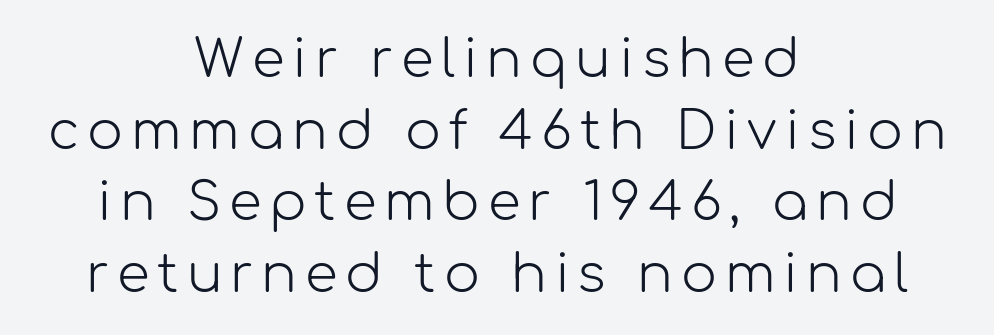
The image shows 53 px light sans-serif type, upright; set centered, normal line spacing (1.35x), not underlined; low stroke contrast and a medium x-height.
